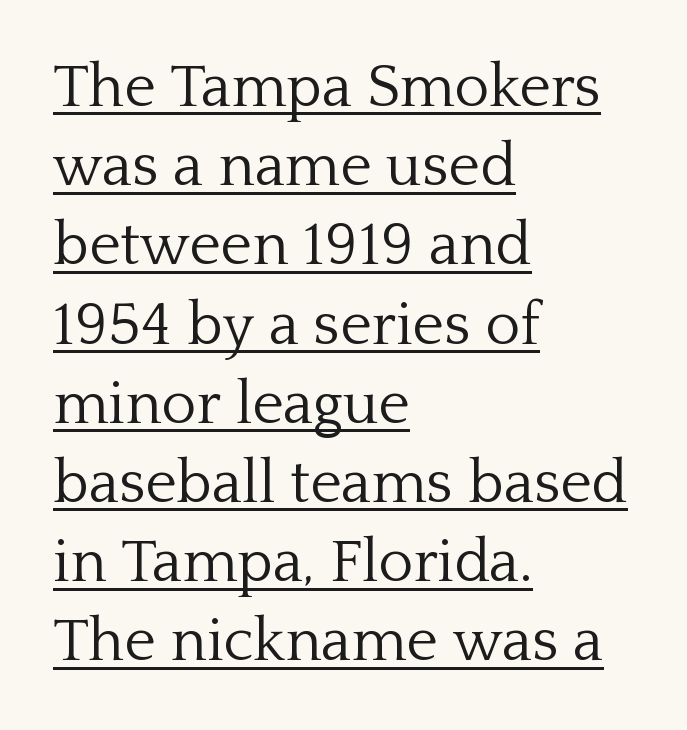
{"serif": "yes", "italic": "no", "bold": "no", "weight": "light", "width": "normal", "stroke_contrast": "low", "x_height": "medium", "monospaced": "no", "underline": "yes", "align": "left", "line_spacing": "normal", "line_spacing_ratio": 1.32, "letter_spacing": "normal", "letter_spacing_em": 0.0, "glyph_px": 60}
